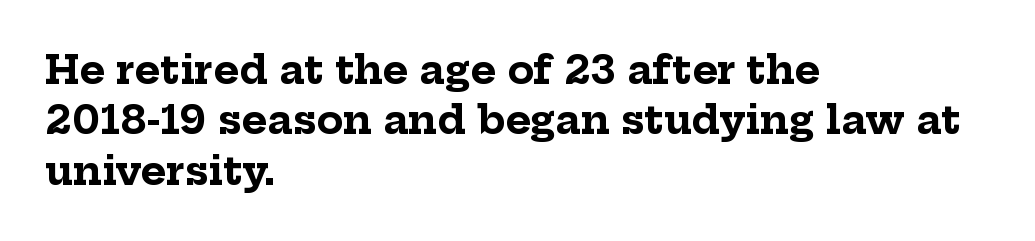
{"serif": "yes", "italic": "no", "bold": "yes", "weight": "bold", "width": "normal", "stroke_contrast": "low", "x_height": "medium", "monospaced": "no", "underline": "no", "align": "left", "line_spacing": "normal", "line_spacing_ratio": 1.29, "letter_spacing": "normal", "letter_spacing_em": 0.0, "glyph_px": 39}
